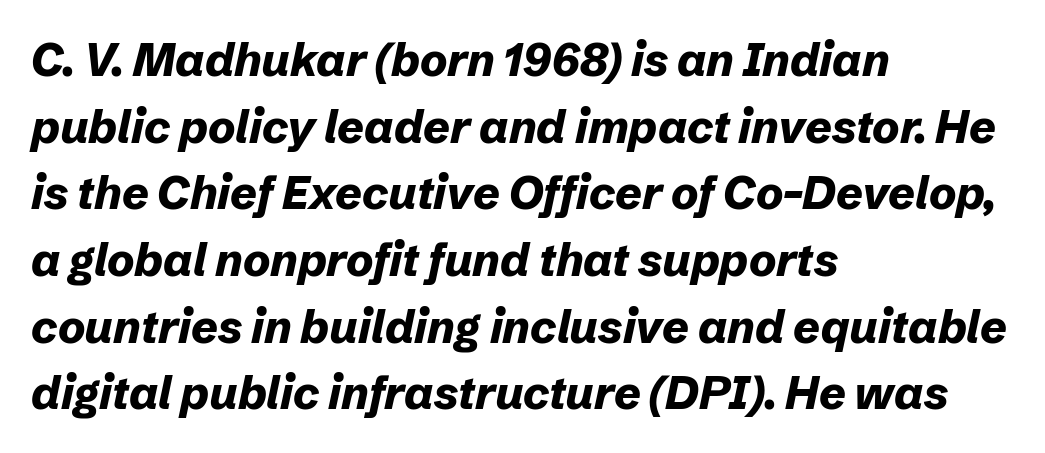
Q: Is the text bold? A: Yes.
Q: Is the text italic (slanted)? A: Yes, it leans right by about 12 degrees.
Q: Is the text underlined? A: No.
Q: How is the paragraph aligned? A: Left-aligned.
Q: Is the spacing between letters normal or unusually wide? A: Normal.
Q: Is the spacing between lines tight, normal or loose? A: Normal.
Q: Width (condensed, normal, or wide)? A: Normal.
Q: Stroke contrast? A: Low.
Q: x-height? A: Medium.
Q: Monospaced? A: No.
